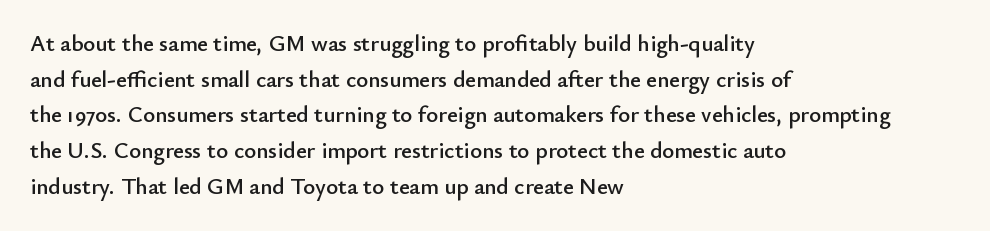
The image shows 23 px text type, upright; set left-aligned, normal line spacing (1.55x), normal letter spacing, not underlined.
